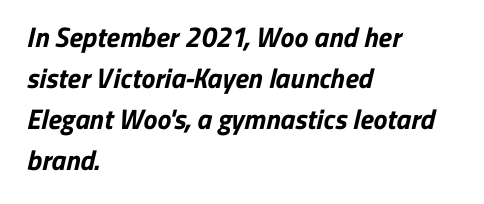
Q: Is the text bold? A: Yes.
Q: Is the typeface a serif or a sans-serif typeface? A: Sans-serif.
Q: Is the text underlined? A: No.
Q: How is the paragraph aligned? A: Left-aligned.
Q: Is the spacing between letters normal or unusually wide? A: Normal.
Q: Is the spacing between lines tight, normal or loose? A: Normal.
Q: Width (condensed, normal, or wide)? A: Normal.
Q: Stroke contrast? A: Low.
Q: x-height? A: Medium.
Q: Monospaced? A: No.
